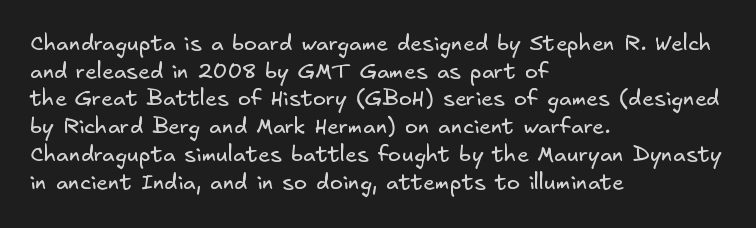
The image shows 22 px text type; set left-aligned, normal line spacing (1.26x), normal letter spacing, not underlined.
